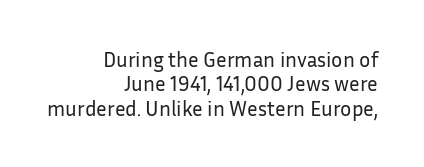
The passage is arranged like a letterhead date or caption credit — flush right. The string is rendered with underlining switched off. Characters remain perfectly vertical along every line. Letter spacing: default. Think standard paragraph weight, or any step lighter than that.
